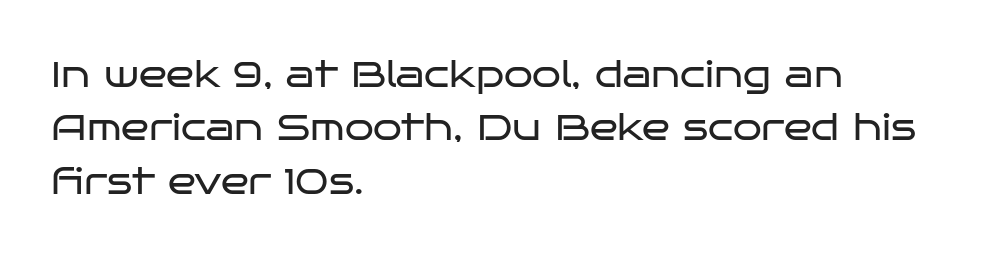
The face used here is proportionally spaced, like ordinary book or web type. The letters carry no serifs — their stems end cleanly without finishing strokes. The rag falls on the right side of this text block. The leading is moderate, giving the passage an even texture. Each word holds together tightly as a unit, with standard inter-letter gaps.
